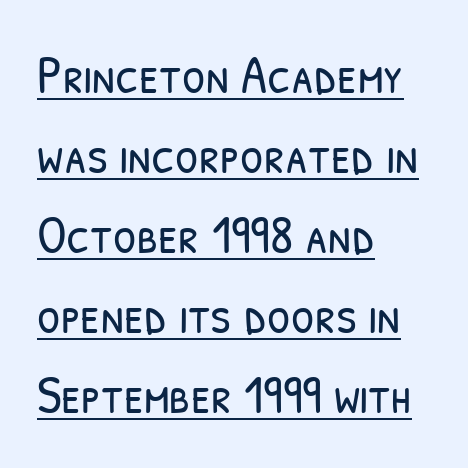
The face used here is a sans, in the tradition of grotesques and geometrics. Between one letter and the next there's only the usual sliver of space. Compared with a centered layout, this one pins lines to the left instead. Ink coverage per letter is moderate at most. The words here are underlined.
